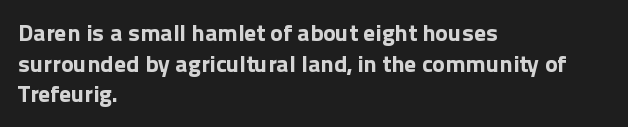
The image shows 24 px bold type, upright; set left-aligned, normal line spacing (1.28x), normal letter spacing, not underlined.
